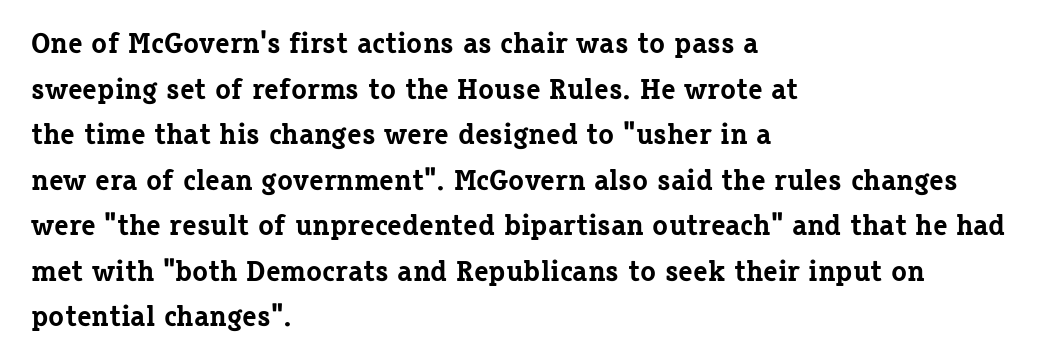
The image shows 29 px bold serif type, upright; set left-aligned, normal line spacing (1.57x), normal letter spacing, not underlined; low stroke contrast and a medium x-height.
